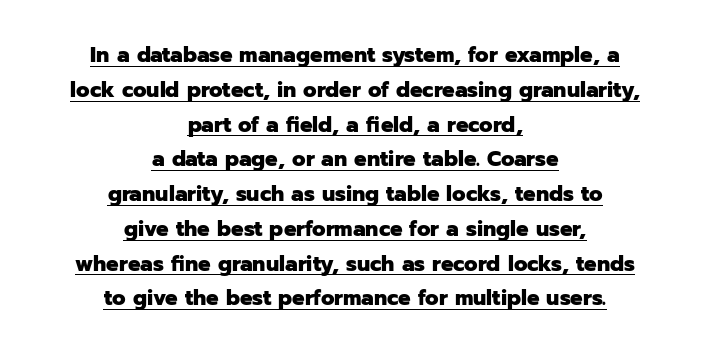
The image shows 22 px bold type, upright; set centered, normal line spacing (1.58x), normal letter spacing, underlined.
